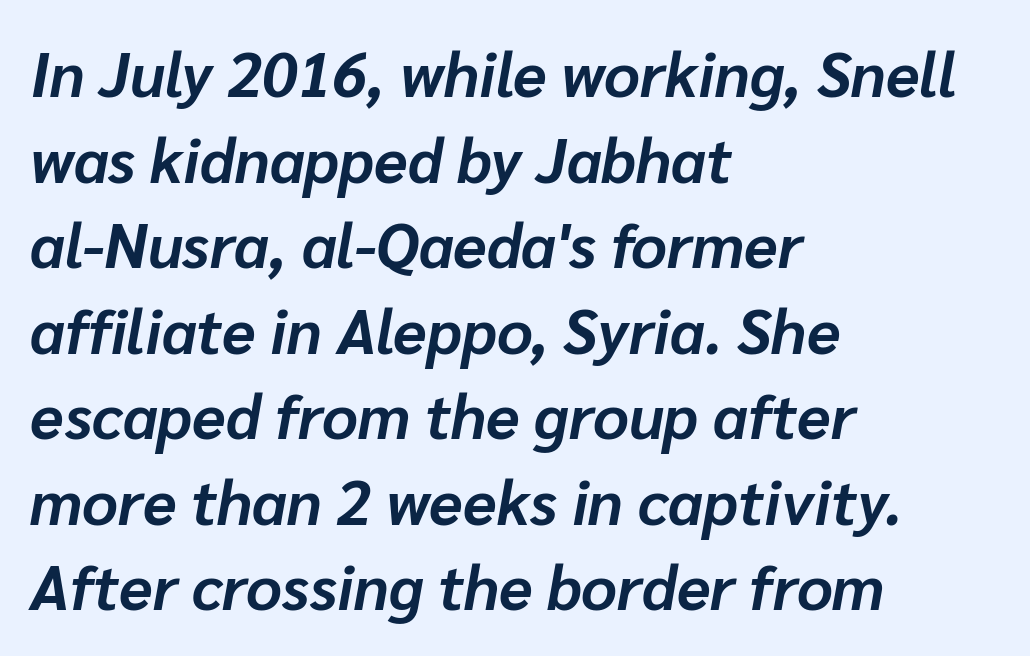
The image shows 62 px bold type, italic (leaning right); set left-aligned, normal line spacing (1.38x), normal letter spacing, not underlined; low stroke contrast and a medium x-height.
